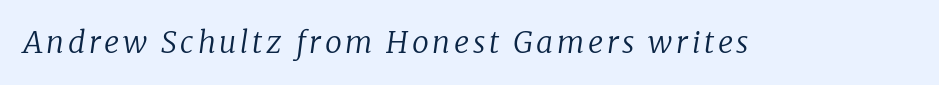
Descenders are the only things crossing below the line. The type family on display is of the serif kind. The text carries the slant typical of an italic or oblique font. Varying glyph widths throughout — classic text-font behaviour. Is the type heavy? It reads as light-to-regular instead.
